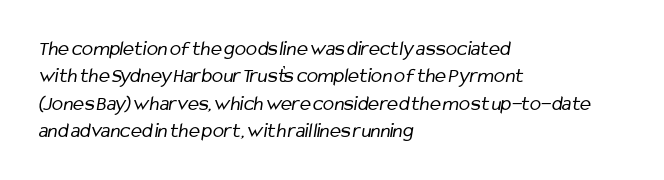
Is there much room between lines? A standard amount, neither cramped nor airy. You could call the tracking neutral — neither tight nor loose. The typesetter chose a ragged-right arrangement here. Only glyphs here, with clear space below each row. The weight would be labelled regular, book, light, or lighter still.
